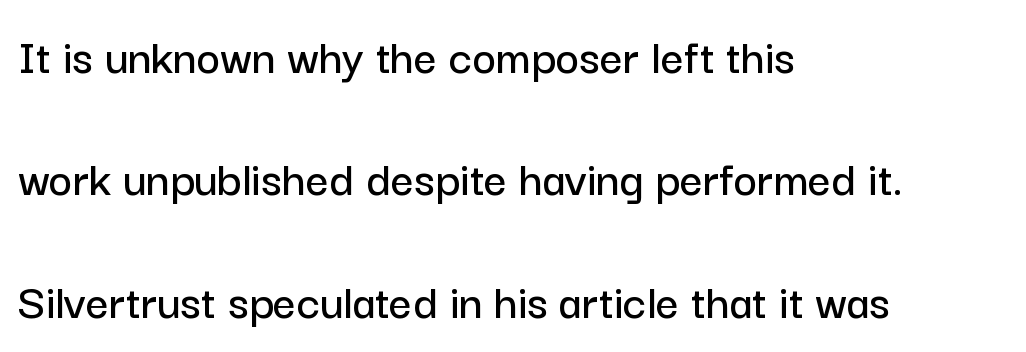
{"serif": "no", "italic": "no", "width": "normal", "stroke_contrast": "low", "x_height": "medium", "monospaced": "no", "underline": "no", "align": "left", "line_spacing": "loose", "line_spacing_ratio": 2.4, "letter_spacing": "normal", "letter_spacing_em": 0.0, "glyph_px": 51}
